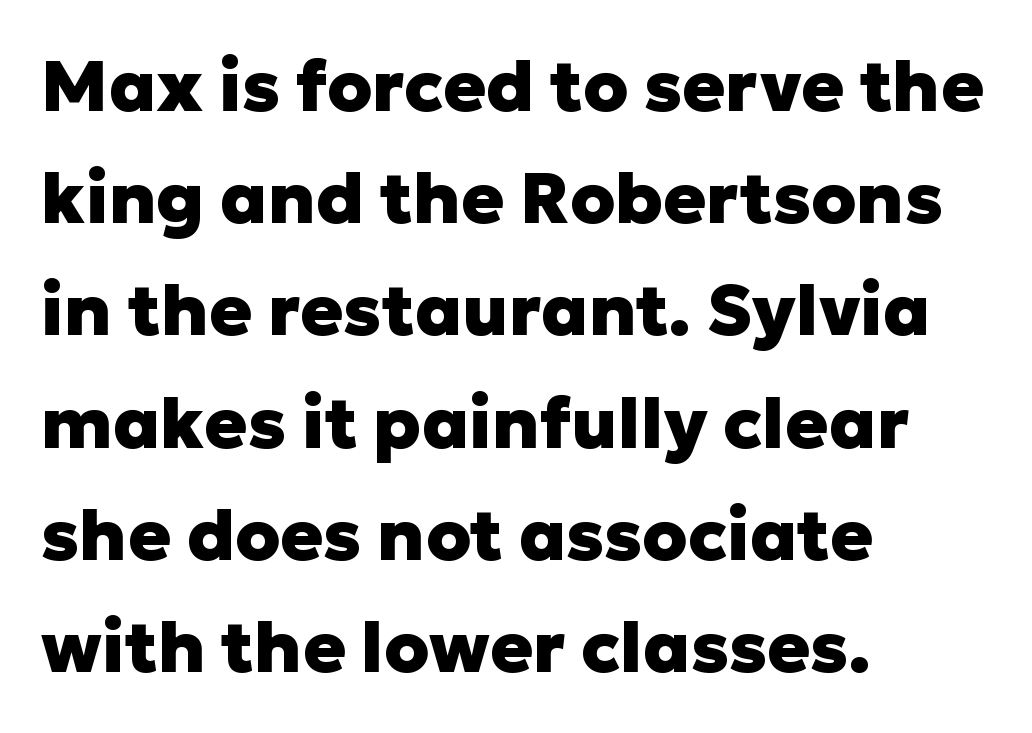
Q: Is the text bold? A: Yes.
Q: Is the text italic (slanted)? A: No, it is upright.
Q: Is the typeface a serif or a sans-serif typeface? A: Sans-serif.
Q: Is the text underlined? A: No.
Q: How is the paragraph aligned? A: Left-aligned.
Q: Is the spacing between letters normal or unusually wide? A: Normal.
Q: Is the spacing between lines tight, normal or loose? A: Normal.
Q: Width (condensed, normal, or wide)? A: Normal.
Q: Stroke contrast? A: Low.
Q: x-height? A: Medium.
Q: Monospaced? A: No.
